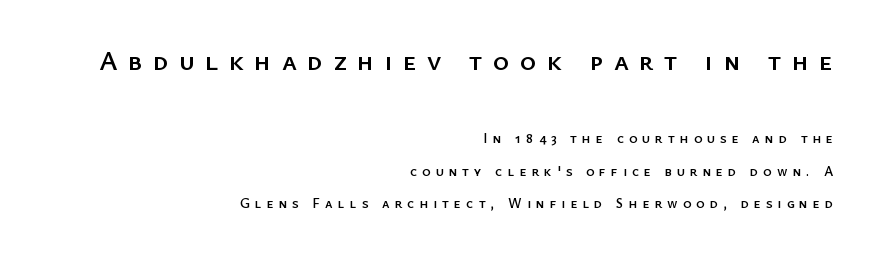
The image shows 28 px sans-serif type, upright; set right-aligned, loose line spacing (2.34x), unusually wide letter spacing (+0.37 em), not underlined; the first (top) block is 2.0x larger; low stroke contrast and a medium x-height.
